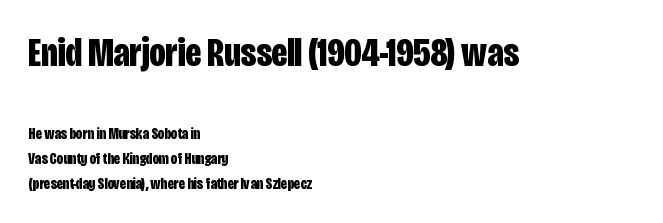
The letters in the upper block stand taller than those in the block below. The letterforms sit shoulder to shoulder at normal distance. If you drew a line through each stem, it would be perfectly vertical. The vertical gap from one line to the next is medium.
